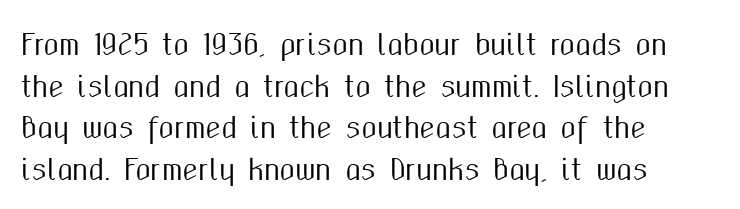
Q: Is the text italic (slanted)? A: No, it is upright.
Q: Is the typeface a serif or a sans-serif typeface? A: Sans-serif.
Q: Is the text underlined? A: No.
Q: How is the paragraph aligned? A: Left-aligned.
Q: Is the spacing between letters normal or unusually wide? A: Normal.
Q: Is the spacing between lines tight, normal or loose? A: Normal.
Q: Width (condensed, normal, or wide)? A: Condensed.
Q: Stroke contrast? A: Medium.
Q: x-height? A: Medium.
Q: Monospaced? A: No.
